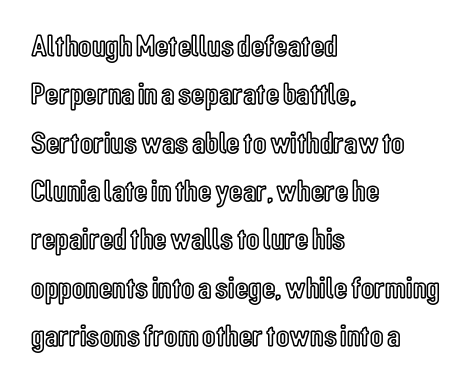
Alignment: flush left. Short note: letters normally spaced. Is there much room between lines? A standard amount, neither cramped nor airy. Clear beneath every line of the passage.
